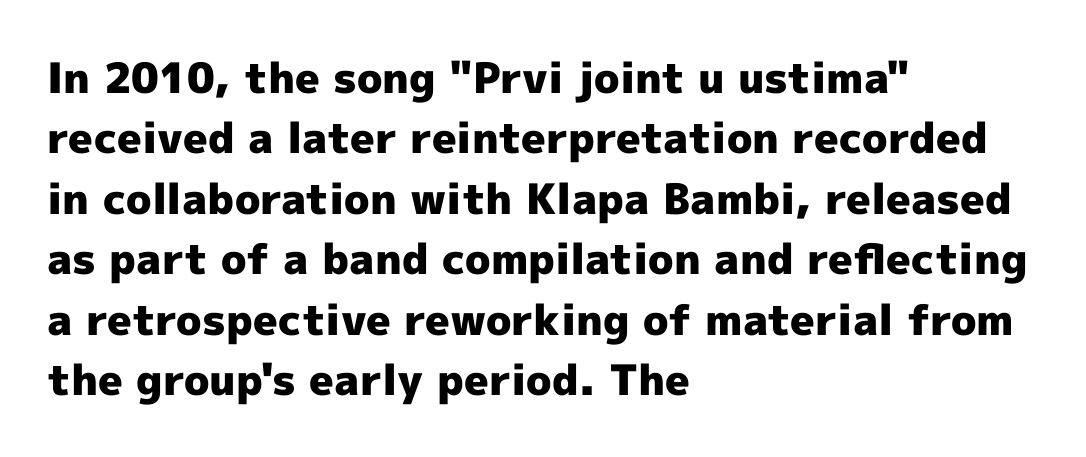
In terms of posture, this sample is upright. Normally led — the rows are evenly, conventionally spaced. Unmarked baselines from the first word to the last. Which margin do the lines hug? The left one — the right edge is uneven. Each letter keeps its own natural width here, so spacing adapts to shape.
